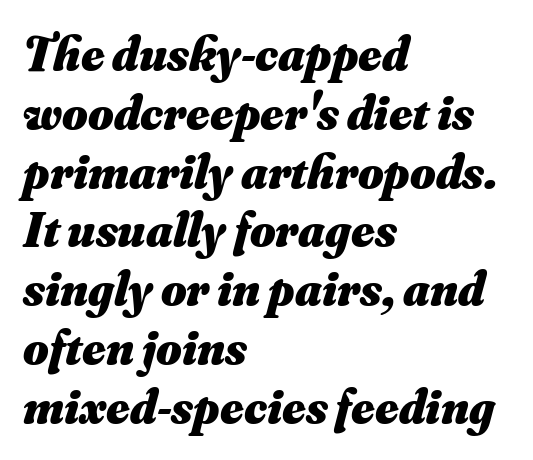
Default kerning and tracking; the words read as compact shapes. Descender tails drop into unmarked territory. Typographic density is high because the face is bold. A typesetter would call this proportional, since set widths differ per character. These lines stack with their left ends in a neat column.
